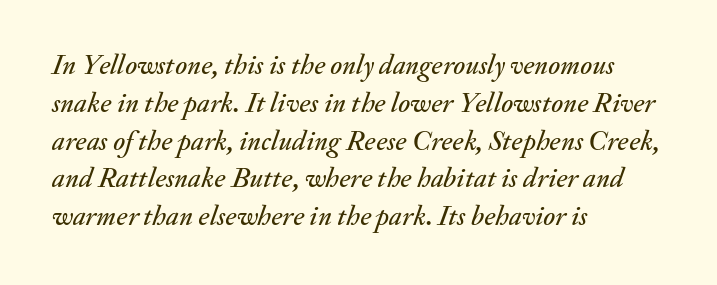
{"italic": "yes", "lean": "right", "slant_degrees": 20, "width": "normal", "stroke_contrast": "medium", "x_height": "small", "monospaced": "no", "underline": "no", "align": "left", "line_spacing": "normal", "line_spacing_ratio": 1.35, "letter_spacing": "normal", "letter_spacing_em": 0.0, "glyph_px": 28}
